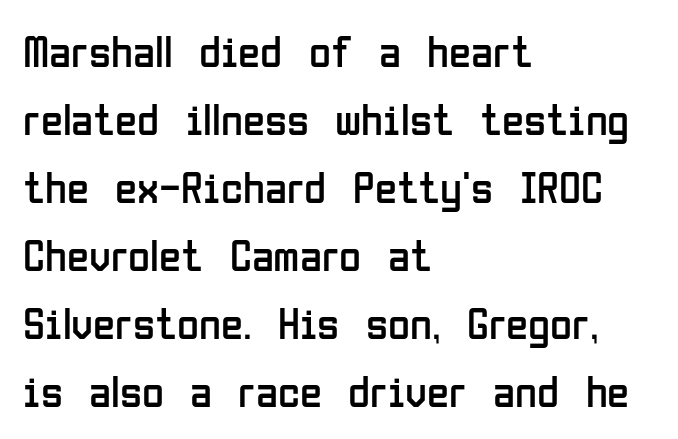
The typography opts for an upright posture over an oblique one. In terms of leading, this rendering sits right in the middle. Character widths vary here, with narrow letters taking less room than wide ones. Nothing unusual about the tracking: characters are spaced as the font intends. The rag falls on the right side of this text block.
